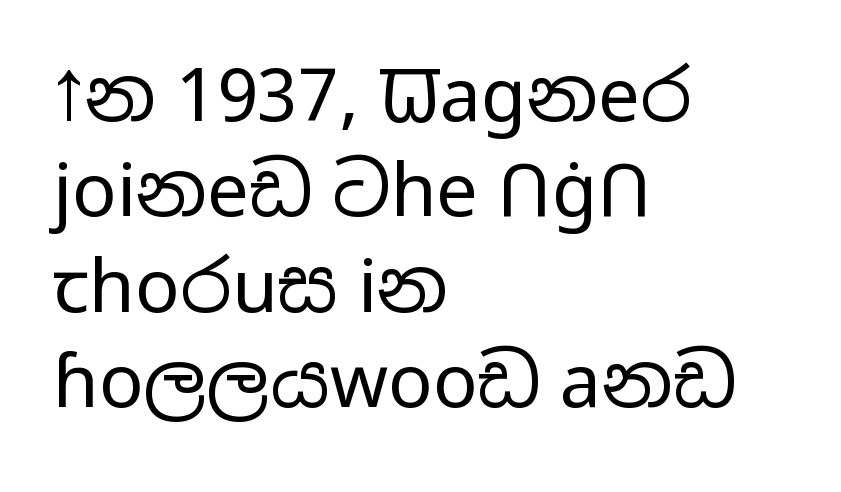
Each stroke keeps to a modest, everyday thickness or less. The letterforms sit shoulder to shoulder at normal distance. Look at the bottom of the vertical strokes: they stop flat, with no serifs. Every row of glyphs begins at an identical x-position on the left.
